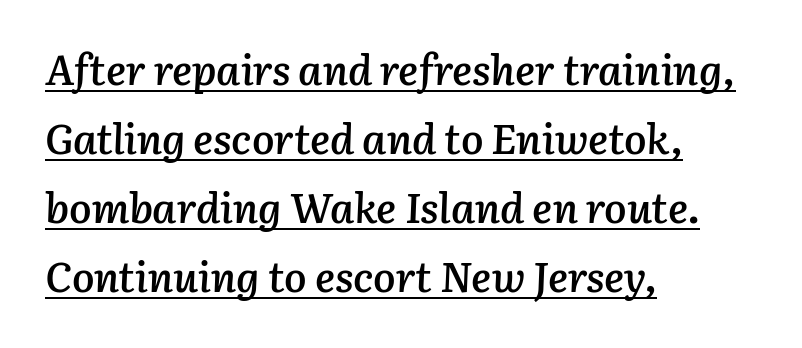
The image shows 42 px semibold type, italic (leaning right); set left-aligned, normal line spacing (1.64x), normal letter spacing, underlined; low stroke contrast and a medium x-height.
